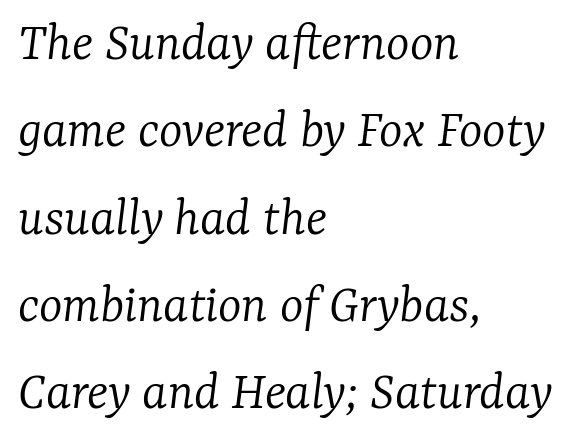
Are there feet on the stems? There are — it's a serif. This sample is left-justified, so line endings fall wherever the words run out. The rendering keeps characters at their native spacing. You could not count columns in this text — the font is proportionally spaced. These lines were composed using italics.
